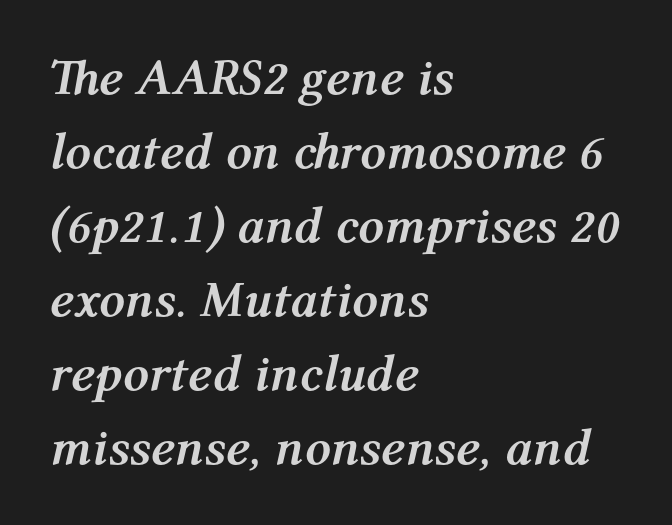
{"italic": "yes", "lean": "right", "slant_degrees": 12, "bold": "yes", "weight": "semibold", "width": "normal", "stroke_contrast": "medium", "x_height": "medium", "monospaced": "no", "underline": "no", "align": "left", "line_spacing": "normal", "line_spacing_ratio": 1.45, "letter_spacing": "normal", "letter_spacing_em": 0.0, "glyph_px": 51}
